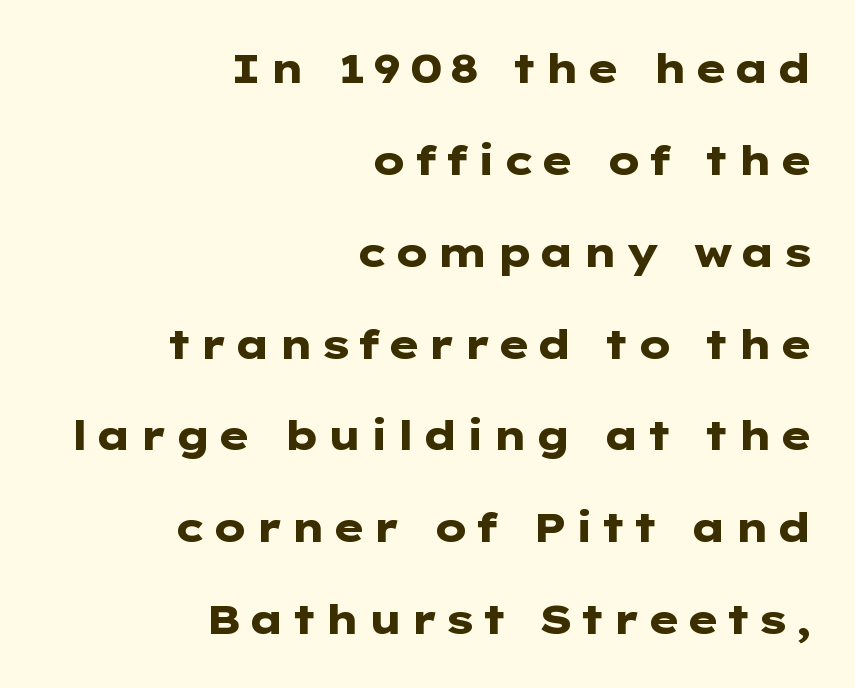
{"serif": "no", "italic": "no", "bold": "yes", "weight": "heavy", "width": "wide", "stroke_contrast": "low", "x_height": "medium", "monospaced": "no", "underline": "no", "align": "right", "line_spacing": "loose", "line_spacing_ratio": 2.24, "glyph_px": 41}
